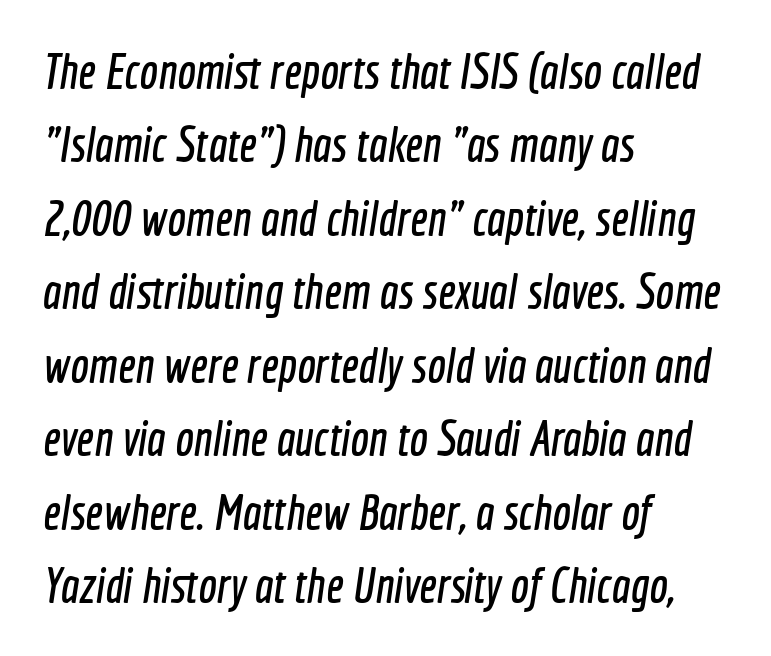
{"serif": "no", "width": "condensed", "x_height": "medium", "monospaced": "no", "underline": "no", "align": "left", "line_spacing": "normal", "line_spacing_ratio": 1.5, "letter_spacing": "normal", "letter_spacing_em": 0.0, "glyph_px": 49}
